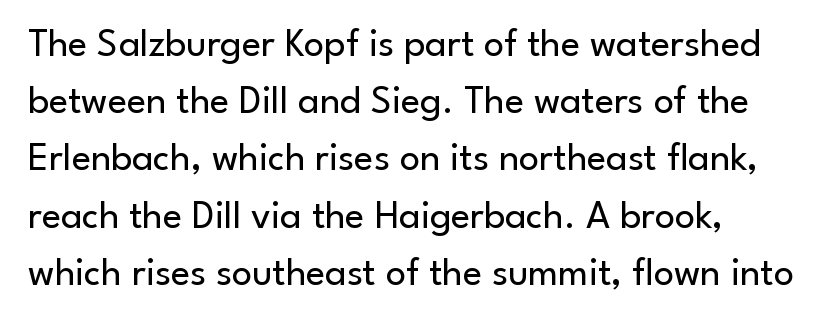
Q: Is the text bold? A: No.
Q: Is the text italic (slanted)? A: No, it is upright.
Q: Is the typeface a serif or a sans-serif typeface? A: Sans-serif.
Q: Is the text underlined? A: No.
Q: Is the spacing between letters normal or unusually wide? A: Normal.
Q: Is the spacing between lines tight, normal or loose? A: Normal.
Q: Width (condensed, normal, or wide)? A: Normal.
Q: Stroke contrast? A: Low.
Q: x-height? A: Small.
Q: Monospaced? A: No.
